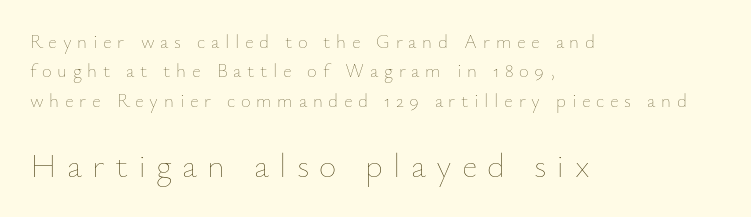
{"italic": "no", "bold": "no", "weight": "thin", "width": "normal", "stroke_contrast": "low", "x_height": "small", "monospaced": "no", "underline": "no", "align": "left", "line_spacing": "normal", "line_spacing_ratio": 1.55, "letter_spacing": "wide", "letter_spacing_em": 0.3, "larger_block": "second", "size_ratio": 1.79, "glyph_px": 34}
